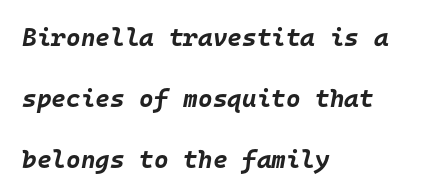
Style check: oblique. Honestly, there is no underline to notice here at all. In terms of leading, this rendering errs on the spacious side. Notice how thick the strokes are: this is what a full bold looks like.
